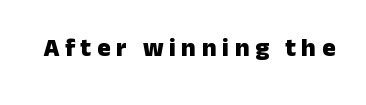
Heft: maximum for text — a bold. Letters rest on an invisible, unmarked baseline. The passage shown has open, widely tracked lettering throughout. Every character sits straight up, as roman type does.
